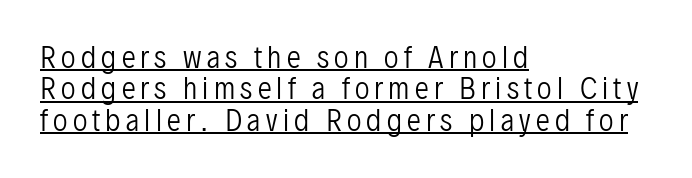
{"serif": "no", "italic": "no", "bold": "no", "weight": "regular", "width": "condensed", "stroke_contrast": "low", "x_height": "medium", "monospaced": "no", "underline": "yes", "align": "left", "line_spacing": "tight", "line_spacing_ratio": 1.12, "glyph_px": 28}
